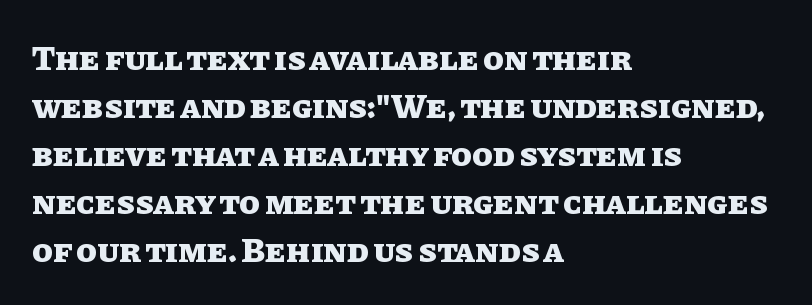
Q: Is the text bold? A: Yes.
Q: Is the text italic (slanted)? A: No, it is upright.
Q: Is the text underlined? A: No.
Q: How is the paragraph aligned? A: Left-aligned.
Q: Is the spacing between letters normal or unusually wide? A: Normal.
Q: Is the spacing between lines tight, normal or loose? A: Normal.
Q: Width (condensed, normal, or wide)? A: Normal.
Q: Stroke contrast? A: Low.
Q: x-height? A: Large.
Q: Monospaced? A: No.
